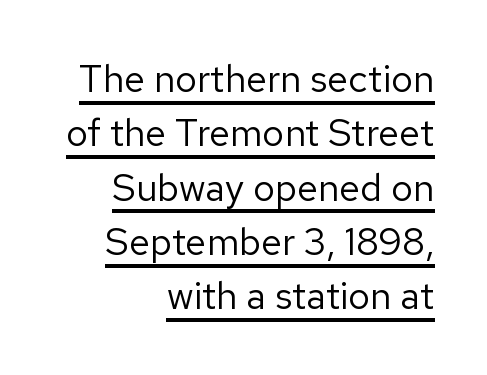
{"serif": "no", "italic": "no", "bold": "no", "weight": "regular", "width": "normal", "stroke_contrast": "low", "x_height": "medium", "monospaced": "no", "underline": "yes", "align": "right", "line_spacing": "normal", "line_spacing_ratio": 1.43, "letter_spacing": "normal", "letter_spacing_em": 0.0, "glyph_px": 38}
